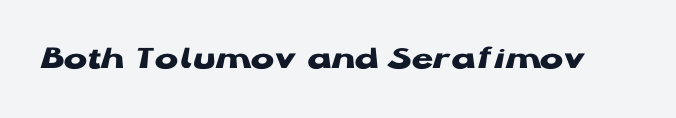
This sample uses plain, unmodified letter spacing. Designer's note — italics off, roman on. Serif or sans? Sans — the stroke terminals are bare. Notice how thick the strokes are: this is what a full bold looks like. Character widths vary here, with narrow letters taking less room than wide ones.
